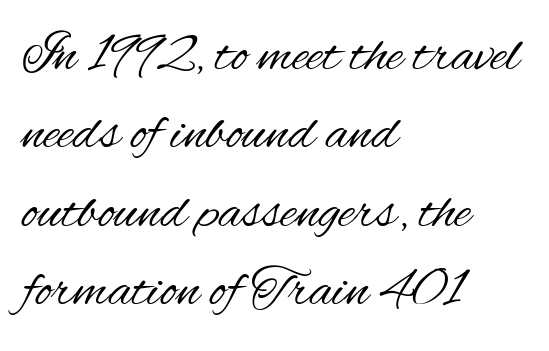
{"serif": "no", "bold": "no", "weight": "regular", "width": "condensed", "stroke_contrast": "medium", "x_height": "small", "monospaced": "no", "underline": "no", "align": "left", "line_spacing": "normal", "line_spacing_ratio": 1.4, "letter_spacing": "normal", "letter_spacing_em": 0.0, "glyph_px": 56}
